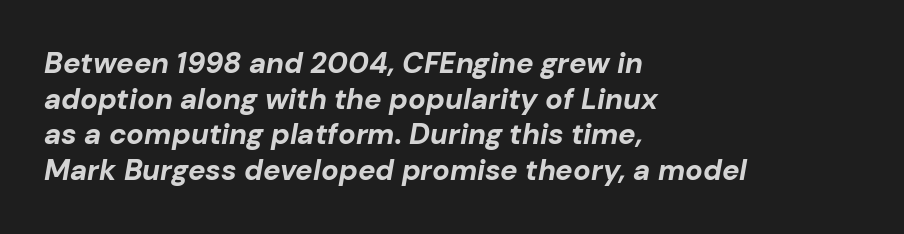
The specimen omits any rule beneath the text block's lines. Layout note: lines flush left. Character widths vary here, with narrow letters taking less room than wide ones. The rendering uses a bold face; every stroke is thick and dark.
